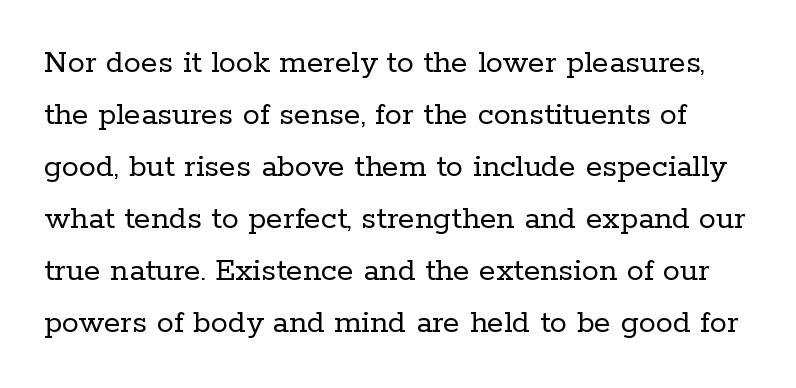
The image shows 34 px regular-weight serif type, upright; set normal line spacing (1.53x), normal letter spacing, not underlined; low stroke contrast and a medium x-height.
